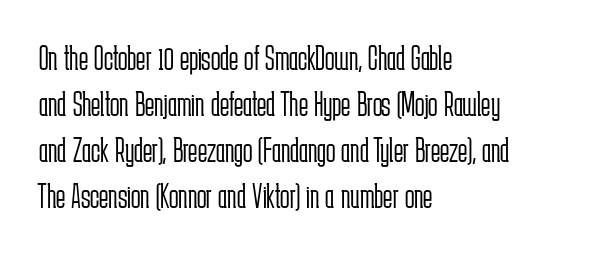
{"serif": "no", "italic": "no", "bold": "no", "weight": "light", "width": "condensed", "stroke_contrast": "low", "x_height": "medium", "monospaced": "no", "underline": "no", "align": "left", "line_spacing": "normal", "line_spacing_ratio": 1.31, "letter_spacing": "normal", "letter_spacing_em": 0.0, "glyph_px": 35}
